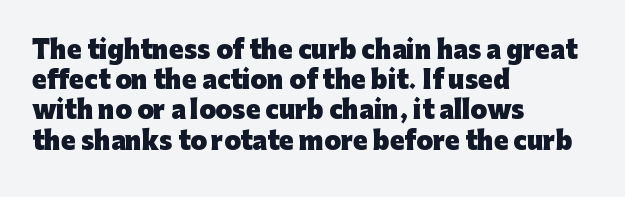
The image shows 24 px bold type, upright; set left-aligned, normal line spacing (1.26x), normal letter spacing, not underlined.
